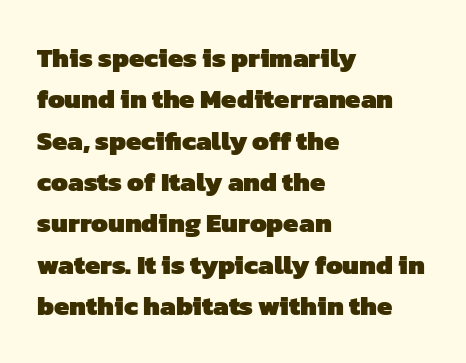
The rendering keeps characters at their native spacing. This rendering features lettering with no underline. Chunky letters — that's bold for sure. How would I describe the line gaps? Plain and ordinary. Teacher's note: observe the even left margin — that is flush-left alignment.
